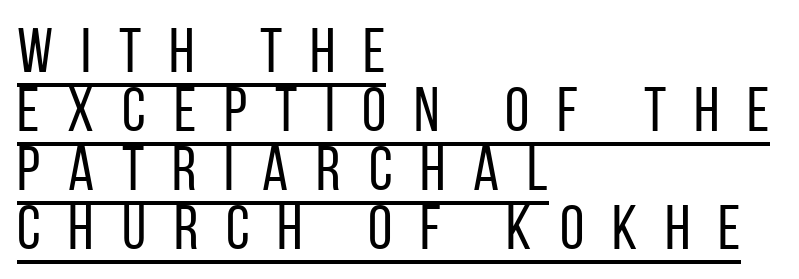
Short and long lines alike share a common starting point at left. You could barely slide anything between these rows. The passage shown is not bold in any degree. Does the lettering tilt? It doesn't — this is upright.
